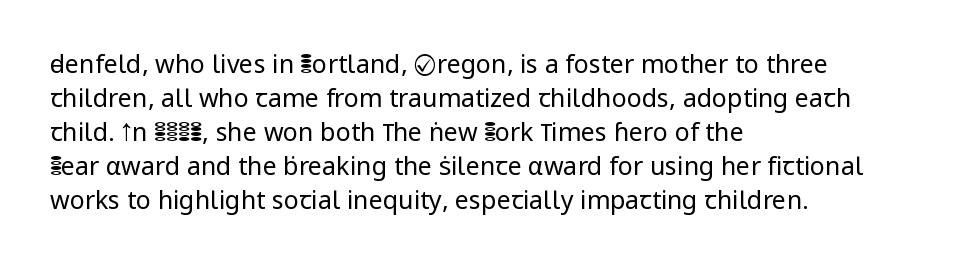
The image shows 25 px text type, upright; set left-aligned, normal line spacing (1.36x), normal letter spacing, not underlined.
